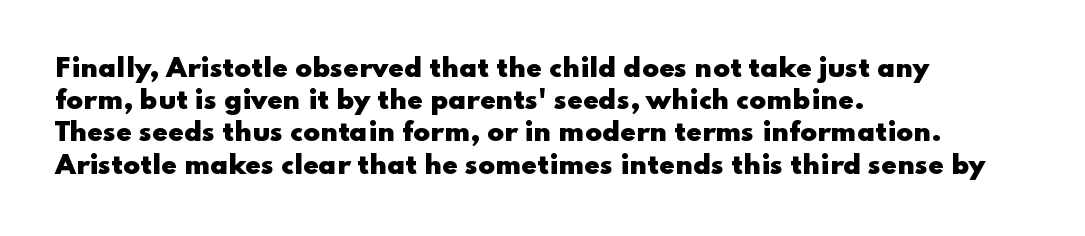
The image shows 25 px bold type, upright; set left-aligned, normal line spacing (1.29x), normal letter spacing, not underlined.
